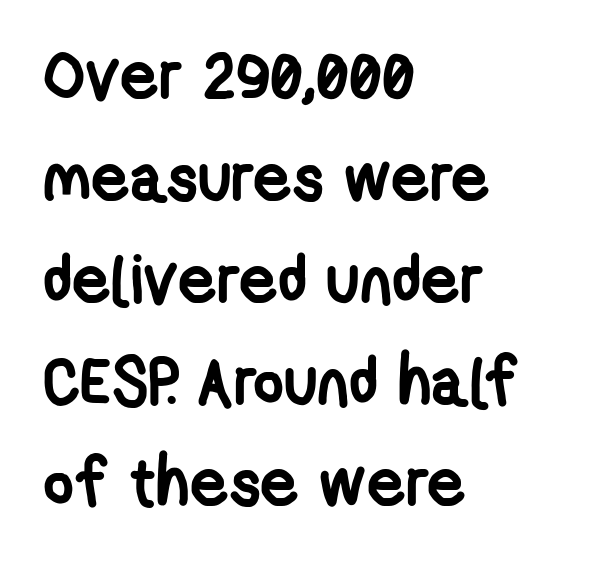
Default kerning and tracking; the words read as compact shapes. Students, this is bold: see how much ink each stroke carries. Summary of vertical rhythm: regular, with standard interline spacing. Unlike a traditional serif, this face leaves its strokes unadorned. A bare baseline throughout the passage.
